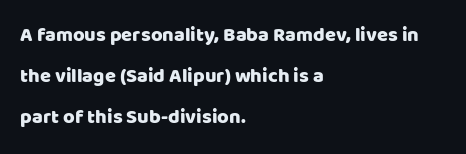
Q: Is the text italic (slanted)? A: No, it is upright.
Q: Is the text underlined? A: No.
Q: How is the paragraph aligned? A: Left-aligned.
Q: Is the spacing between letters normal or unusually wide? A: Normal.
Q: Is the spacing between lines tight, normal or loose? A: Loose.
